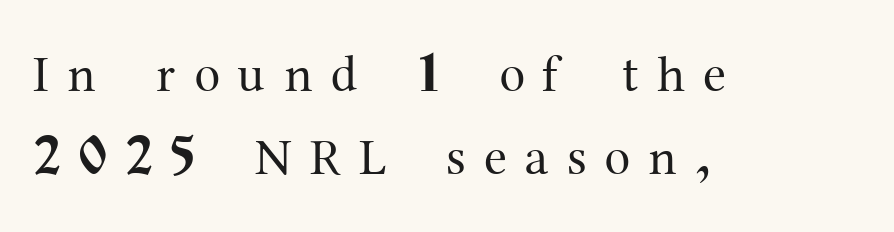
{"serif": "yes", "italic": "no", "bold": "no", "weight": "regular", "width": "normal", "stroke_contrast": "medium", "x_height": "medium", "monospaced": "no", "underline": "no", "align": "left", "line_spacing": "normal", "line_spacing_ratio": 1.6, "letter_spacing": "wide", "letter_spacing_em": 0.35, "glyph_px": 52}
